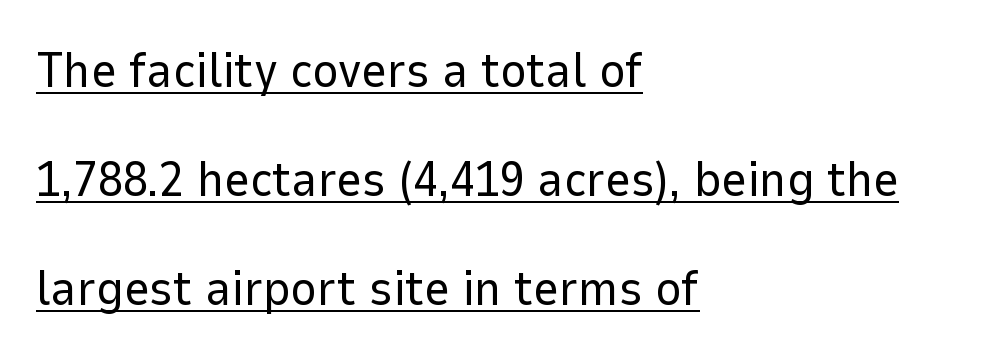
{"serif": "no", "italic": "no", "bold": "no", "weight": "regular", "width": "normal", "stroke_contrast": "low", "x_height": "medium", "monospaced": "no", "underline": "yes", "align": "left", "line_spacing": "loose", "line_spacing_ratio": 2.18, "letter_spacing": "normal", "letter_spacing_em": 0.0, "glyph_px": 50}
